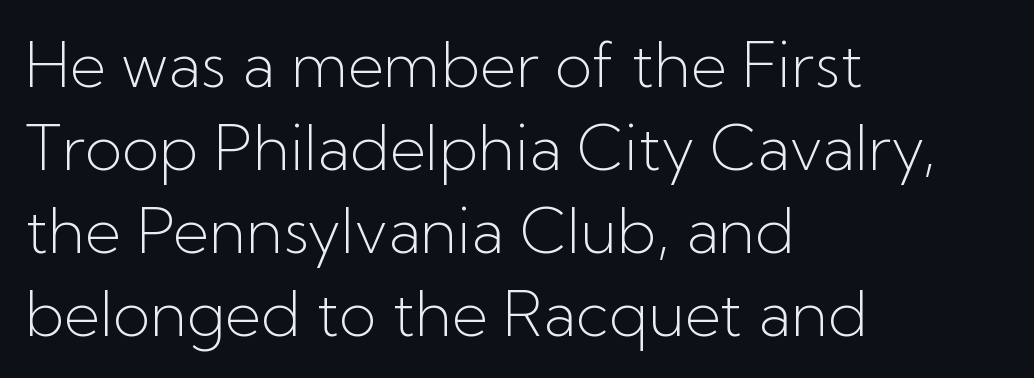
{"serif": "no", "italic": "no", "bold": "no", "weight": "light", "width": "normal", "stroke_contrast": "low", "x_height": "medium", "monospaced": "no", "underline": "no", "align": "left", "line_spacing": "normal", "line_spacing_ratio": 1.34, "letter_spacing": "normal", "letter_spacing_em": 0.0, "glyph_px": 62}
